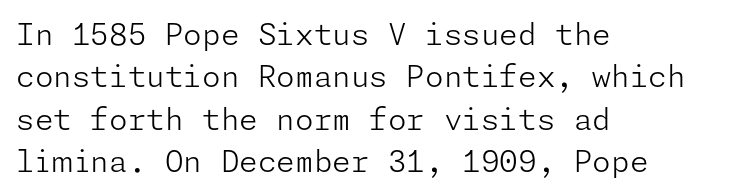
{"serif": "no", "italic": "no", "bold": "no", "weight": "light", "width": "normal", "stroke_contrast": "low", "x_height": "medium", "underline": "no", "align": "left", "line_spacing": "normal", "line_spacing_ratio": 1.41, "letter_spacing": "normal", "letter_spacing_em": 0.0, "glyph_px": 30}
